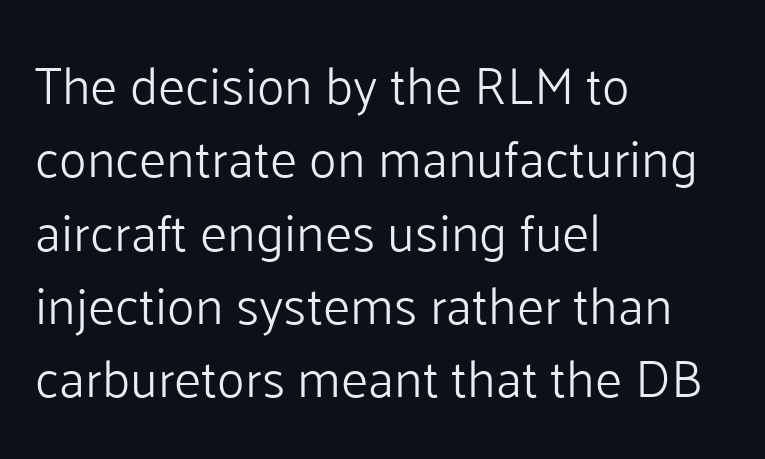
Q: Is the text bold? A: No.
Q: Is the text italic (slanted)? A: No, it is upright.
Q: Is the typeface a serif or a sans-serif typeface? A: Sans-serif.
Q: Is the text underlined? A: No.
Q: How is the paragraph aligned? A: Left-aligned.
Q: Is the spacing between letters normal or unusually wide? A: Normal.
Q: Is the spacing between lines tight, normal or loose? A: Normal.
Q: Width (condensed, normal, or wide)? A: Normal.
Q: Stroke contrast? A: Low.
Q: x-height? A: Medium.
Q: Monospaced? A: No.
